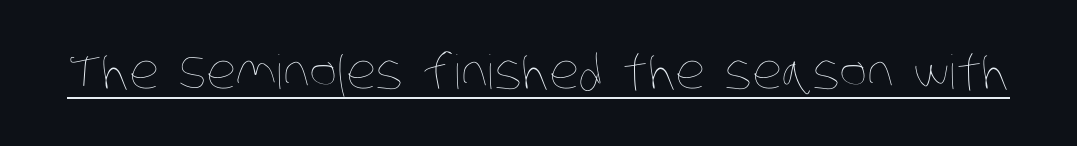
{"bold": "no", "weight": "thin", "width": "condensed", "stroke_contrast": "low", "x_height": "large", "monospaced": "no", "underline": "yes", "letter_spacing": "normal", "letter_spacing_em": 0.0, "glyph_px": 47}
